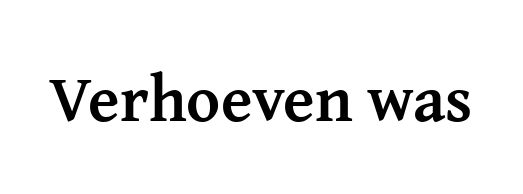
{"serif": "yes", "italic": "no", "bold": "yes", "weight": "semibold", "width": "normal", "stroke_contrast": "medium", "x_height": "medium", "monospaced": "no", "underline": "no", "letter_spacing": "normal", "letter_spacing_em": 0.0, "glyph_px": 65}
